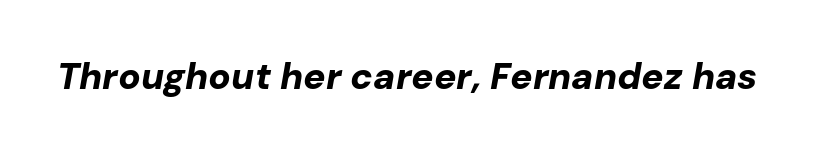
Q: Is the text bold? A: Yes.
Q: Is the text italic (slanted)? A: Yes, it leans right by about 10 degrees.
Q: Is the text underlined? A: No.
Q: Is the spacing between letters normal or unusually wide? A: Normal.
Q: Width (condensed, normal, or wide)? A: Normal.
Q: Stroke contrast? A: Low.
Q: x-height? A: Medium.
Q: Monospaced? A: No.
